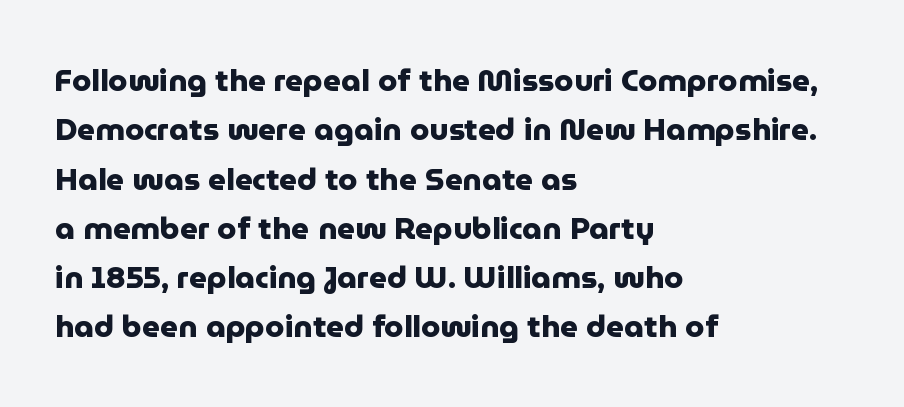
The image shows 31 px heavy sans-serif type, upright; set left-aligned, normal line spacing (1.59x), normal letter spacing, not underlined; low stroke contrast and a medium x-height.
